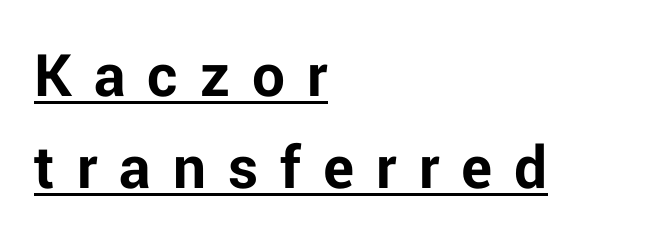
The image shows 65 px bold sans-serif type, upright; set left-aligned, normal line spacing (1.42x), unusually wide letter spacing (+0.34 em), underlined; low stroke contrast and a medium x-height.
